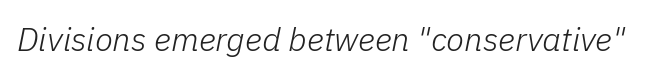
Q: Is the text bold? A: No.
Q: Is the text italic (slanted)? A: Yes, it leans right by about 11 degrees.
Q: Is the text underlined? A: No.
Q: Is the spacing between letters normal or unusually wide? A: Normal.
Q: Width (condensed, normal, or wide)? A: Normal.
Q: Stroke contrast? A: Low.
Q: x-height? A: Medium.
Q: Monospaced? A: No.
